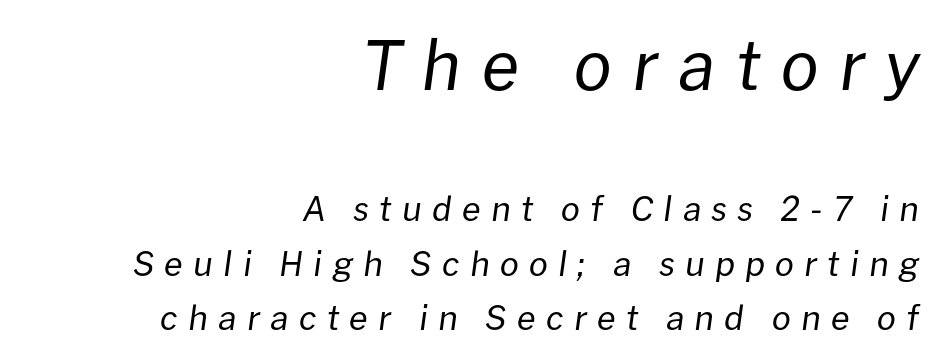
{"italic": "yes", "lean": "right", "slant_degrees": 8, "bold": "no", "weight": "regular", "width": "normal", "stroke_contrast": "low", "x_height": "medium", "monospaced": "no", "underline": "no", "align": "right", "line_spacing": "normal", "line_spacing_ratio": 1.61, "letter_spacing": "wide", "letter_spacing_em": 0.3, "larger_block": "first", "size_ratio": 2.0, "glyph_px": 68}
